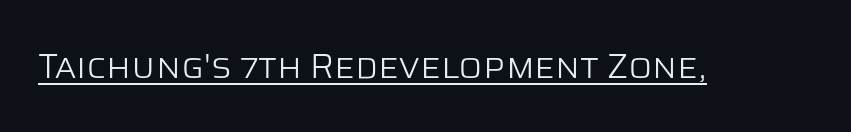
{"serif": "no", "italic": "no", "bold": "no", "weight": "light", "width": "normal", "stroke_contrast": "low", "x_height": "large", "monospaced": "no", "underline": "yes", "letter_spacing": "normal", "letter_spacing_em": 0.0, "glyph_px": 35}
